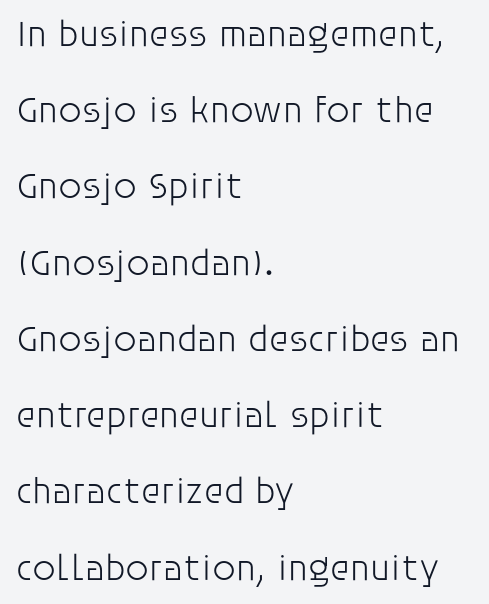
Q: Is the text bold? A: No.
Q: Is the text italic (slanted)? A: No, it is upright.
Q: Is the typeface a serif or a sans-serif typeface? A: Sans-serif.
Q: Is the text underlined? A: No.
Q: How is the paragraph aligned? A: Left-aligned.
Q: Is the spacing between letters normal or unusually wide? A: Normal.
Q: Is the spacing between lines tight, normal or loose? A: Loose.
Q: Width (condensed, normal, or wide)? A: Normal.
Q: Stroke contrast? A: Low.
Q: x-height? A: Large.
Q: Monospaced? A: No.
